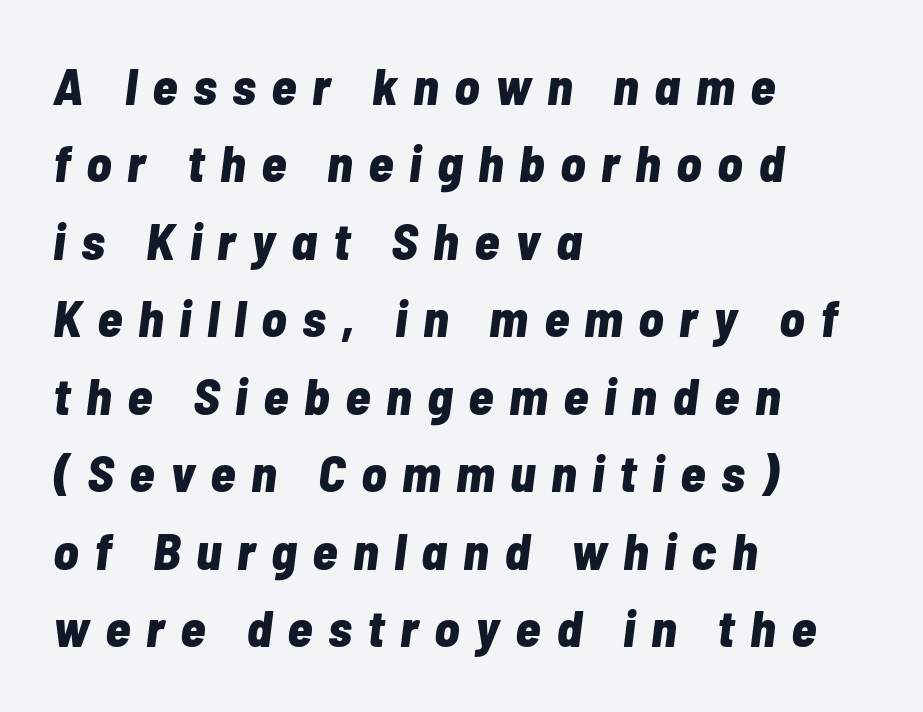
Q: Is the text bold? A: Yes.
Q: Is the text italic (slanted)? A: Yes, it leans right by about 7 degrees.
Q: Is the text underlined? A: No.
Q: How is the paragraph aligned? A: Left-aligned.
Q: Is the spacing between letters normal or unusually wide? A: Unusually wide.
Q: Is the spacing between lines tight, normal or loose? A: Normal.
Q: Width (condensed, normal, or wide)? A: Condensed.
Q: Stroke contrast? A: Low.
Q: x-height? A: Medium.
Q: Monospaced? A: No.
